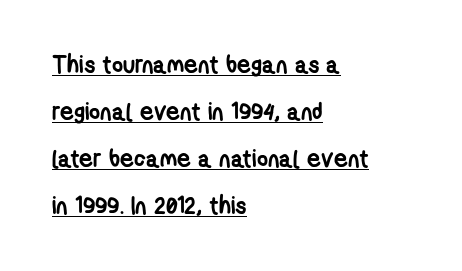
Q: Is the text bold? A: Yes.
Q: Is the text underlined? A: Yes.
Q: How is the paragraph aligned? A: Left-aligned.
Q: Is the spacing between letters normal or unusually wide? A: Normal.
Q: Is the spacing between lines tight, normal or loose? A: Loose.
